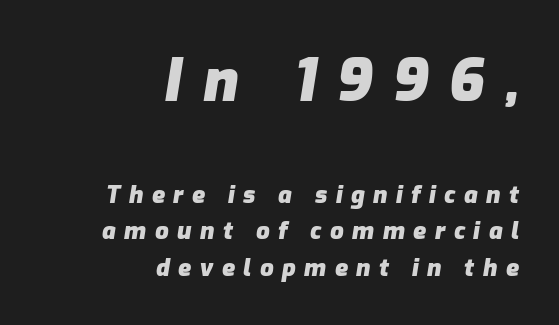
Between one letter and the next there's a generous, obvious gap. The lines sit at an ordinary, default distance from one another. These two chunks differ in scale, with the top chunk taking the larger measure. Think of a printed novel: that variable character pitch is what you see here.
